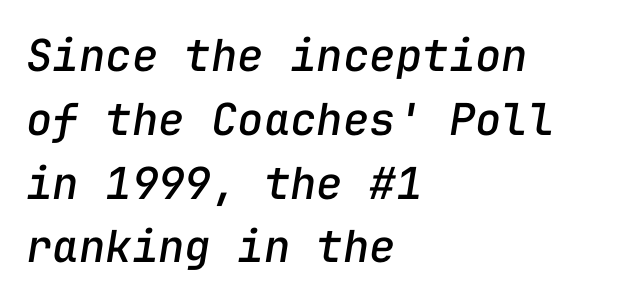
Successive baselines arrive at the customary interval. The glyphs look as if they've been sheared to an angle. No word sits above an underline. Does the copy run flush right? No — it runs flush left. Honestly, the letter spacing is just normal — you wouldn't notice it. Looks like terminal output: every glyph gets an equal slot.
